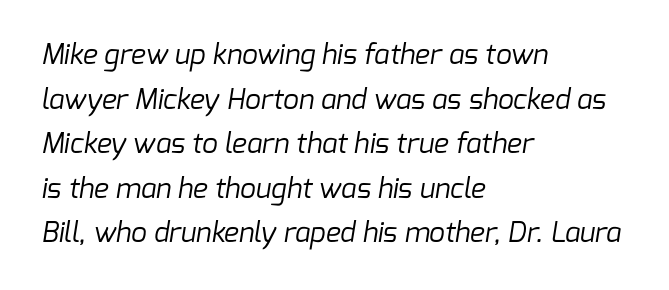
The face used here is rendered with its standard letterfit. Normally led — the rows are evenly, conventionally spaced. Examine the stroke ends and you'll find no serifs. Descenders are the only things crossing below the line. Think of a printed novel: that variable character pitch is what you see here.
